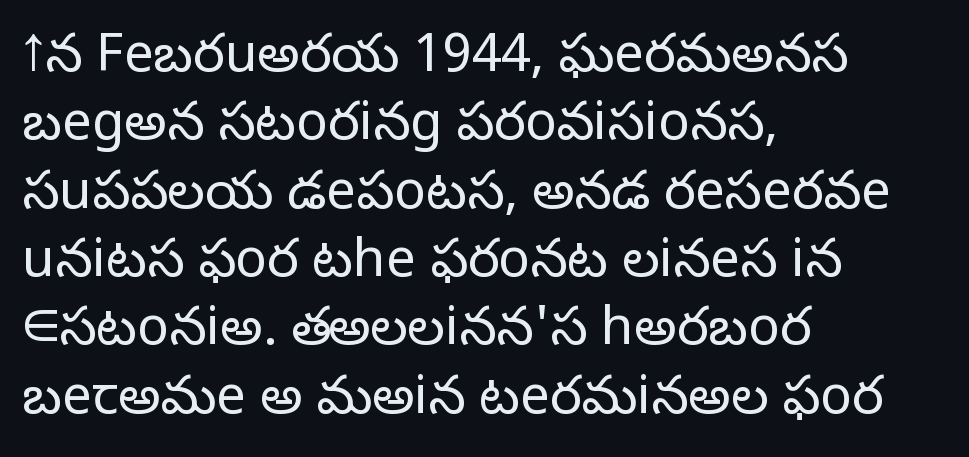
Underline: absent. Spacing verdict: proportional, widths tailored to each character. Heft: none added — not bold. Posture: vertical. The rendering anchors every line to the left-hand side.
